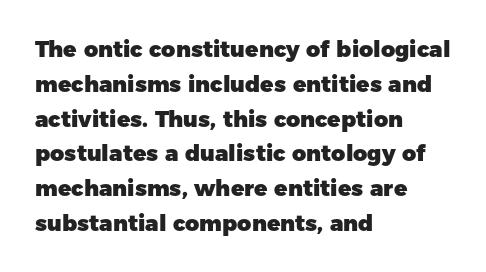
One-word summary of the alignment: left. Characters remain perfectly vertical along every line. Words float on clear page, feet unadorned. Look at the tracking — it's just the regular setting, nothing added.
